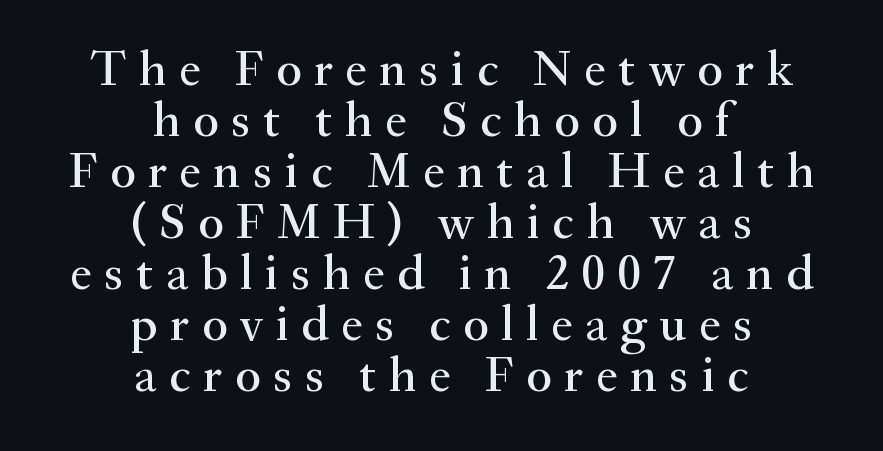
Q: Is the text italic (slanted)? A: No, it is upright.
Q: Is the typeface a serif or a sans-serif typeface? A: Serif.
Q: Is the text underlined? A: No.
Q: How is the paragraph aligned? A: Centered.
Q: Is the spacing between letters normal or unusually wide? A: Unusually wide.
Q: Is the spacing between lines tight, normal or loose? A: Tight.
Q: Width (condensed, normal, or wide)? A: Normal.
Q: Stroke contrast? A: Medium.
Q: x-height? A: Small.
Q: Monospaced? A: No.
